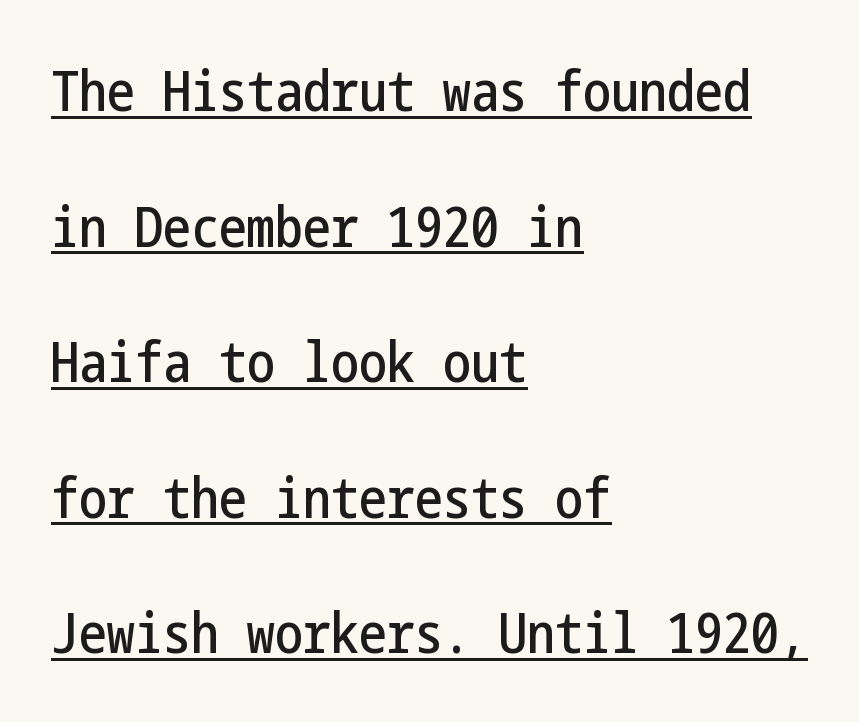
The image shows 56 px condensed sans-serif type, upright; set left-aligned, loose line spacing (2.42x), normal letter spacing, underlined; low stroke contrast and a medium x-height.
